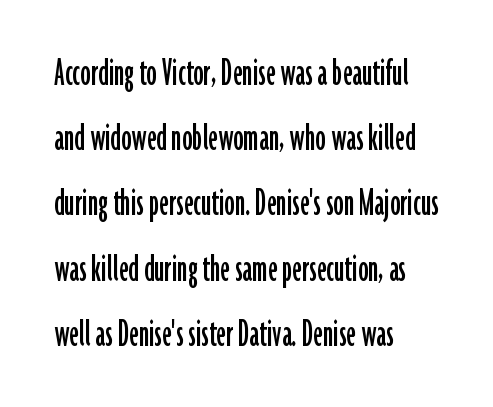
Students, observe: this is what conventionally led text looks like. The strip under each line holds only bare page. Nobody touched the tracking dial on this one. Posture: straight, roman, zero tilt. Character widths vary here, with narrow letters taking less room than wide ones.
